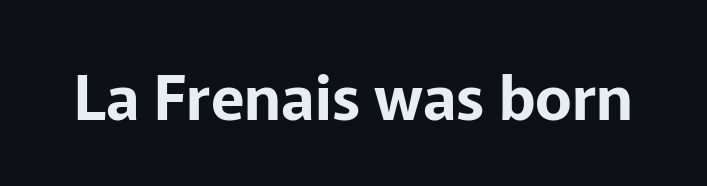
Q: Is the text italic (slanted)? A: No, it is upright.
Q: Is the typeface a serif or a sans-serif typeface? A: Sans-serif.
Q: Is the text underlined? A: No.
Q: Is the spacing between letters normal or unusually wide? A: Normal.
Q: Width (condensed, normal, or wide)? A: Normal.
Q: Stroke contrast? A: Low.
Q: x-height? A: Medium.
Q: Monospaced? A: No.
